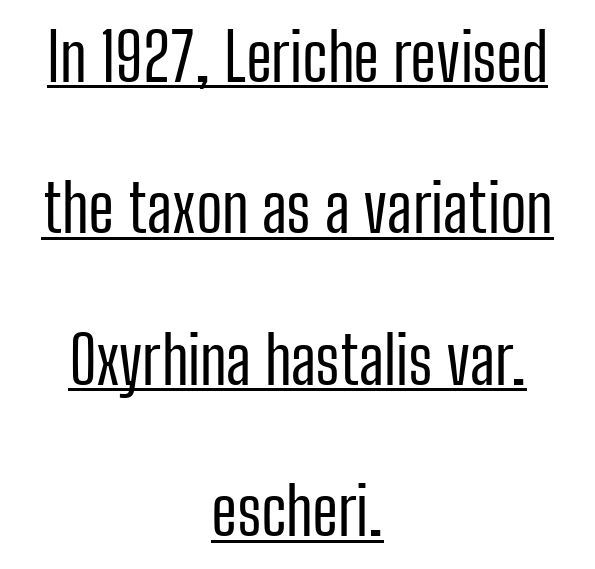
Neither beginnings nor endings align; midpoints do. Students, observe the line beneath the letters — that is underlining. Compared with typical body copy, the letter spacing here is the same. The weight tops out at a normal text grade. Does the lettering tilt? It doesn't — this is upright.
